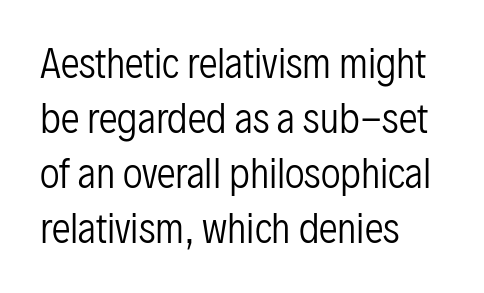
{"serif": "no", "italic": "no", "bold": "no", "weight": "regular", "width": "condensed", "stroke_contrast": "low", "x_height": "medium", "monospaced": "no", "underline": "no", "align": "left", "line_spacing": "normal", "line_spacing_ratio": 1.45, "letter_spacing": "normal", "letter_spacing_em": 0.0, "glyph_px": 38}
